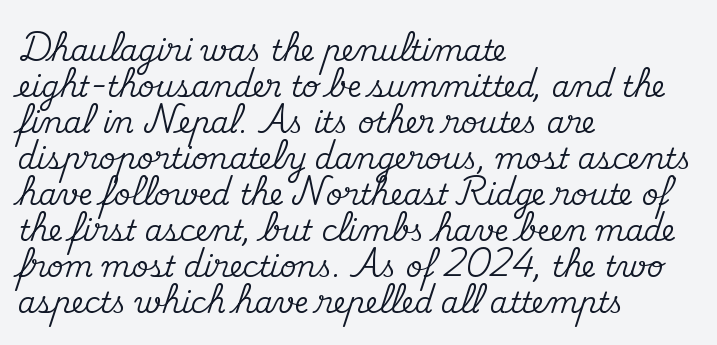
{"serif": "yes", "width": "normal", "stroke_contrast": "medium", "x_height": "small", "monospaced": "no", "underline": "no", "align": "left", "line_spacing_ratio": 1.24, "letter_spacing": "normal", "letter_spacing_em": 0.0, "glyph_px": 29}
